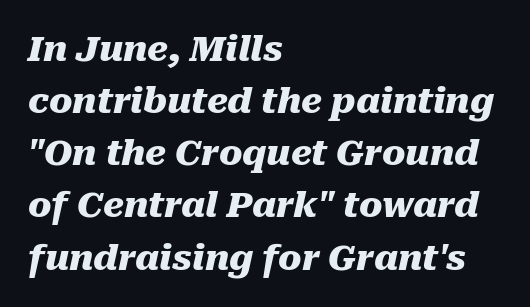
Q: Is the text bold? A: Yes.
Q: Is the text italic (slanted)? A: Yes, it leans right by about 10 degrees.
Q: Is the text underlined? A: No.
Q: How is the paragraph aligned? A: Left-aligned.
Q: Is the spacing between letters normal or unusually wide? A: Normal.
Q: Is the spacing between lines tight, normal or loose? A: Normal.
Q: Width (condensed, normal, or wide)? A: Normal.
Q: Stroke contrast? A: Medium.
Q: x-height? A: Medium.
Q: Monospaced? A: No.
